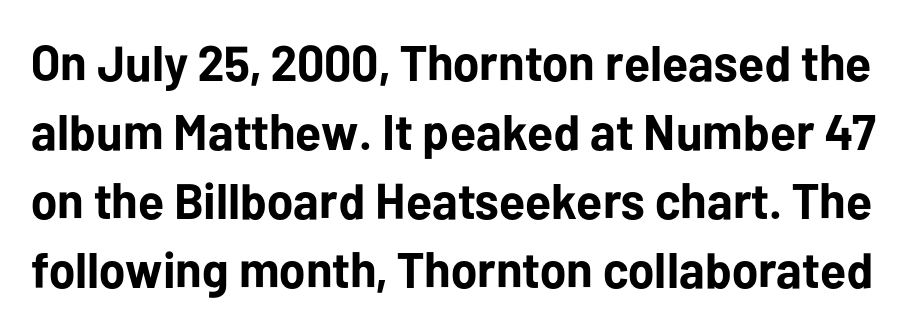
I'd call this a sans setting — the letters go barefoot. These lines are rendered in a variable-pitch font. This rendering features lettering with no underline. Spacing between characters is what you'd get straight out of the box.
